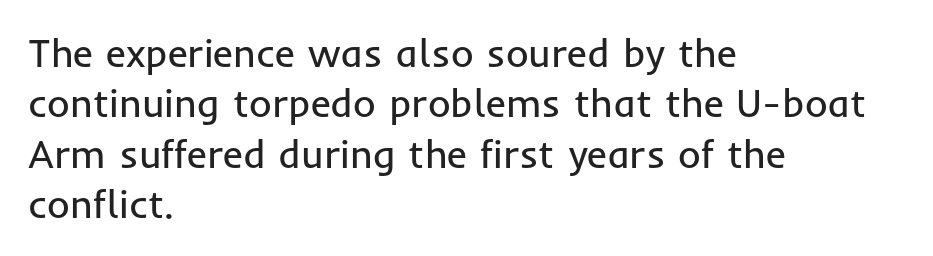
{"serif": "no", "italic": "no", "bold": "no", "weight": "regular", "width": "normal", "stroke_contrast": "low", "x_height": "medium", "monospaced": "no", "underline": "no", "align": "left", "line_spacing": "normal", "line_spacing_ratio": 1.29, "letter_spacing": "normal", "letter_spacing_em": 0.0, "glyph_px": 39}
